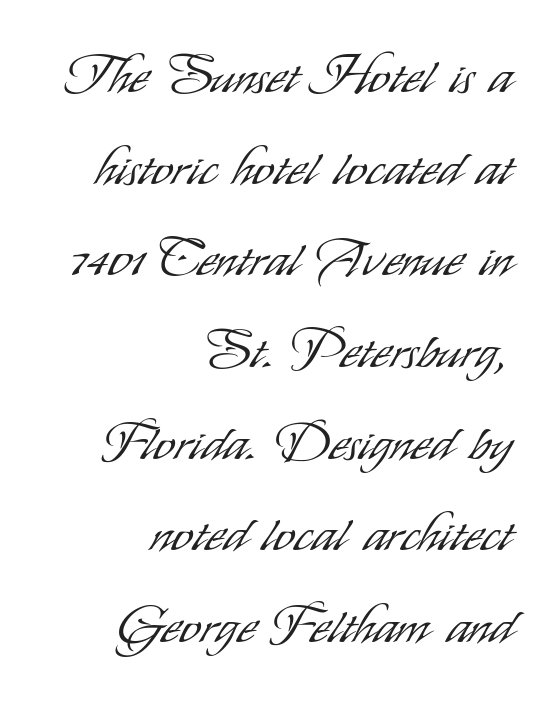
The image shows 53 px light, condensed sans-serif type; set right-aligned, line spacing 1.73x, normal letter spacing, not underlined; low stroke contrast and a small x-height.
